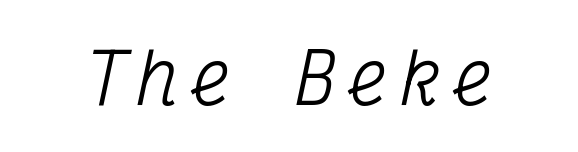
The image shows 69 px condensed serif type, italic (leaning right), monospaced; set not underlined; medium stroke contrast and a medium x-height.
